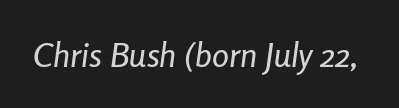
{"italic": "yes", "lean": "right", "slant_degrees": 8, "width": "condensed", "stroke_contrast": "low", "x_height": "medium", "monospaced": "no", "underline": "no", "letter_spacing": "normal", "letter_spacing_em": 0.0, "glyph_px": 34}
